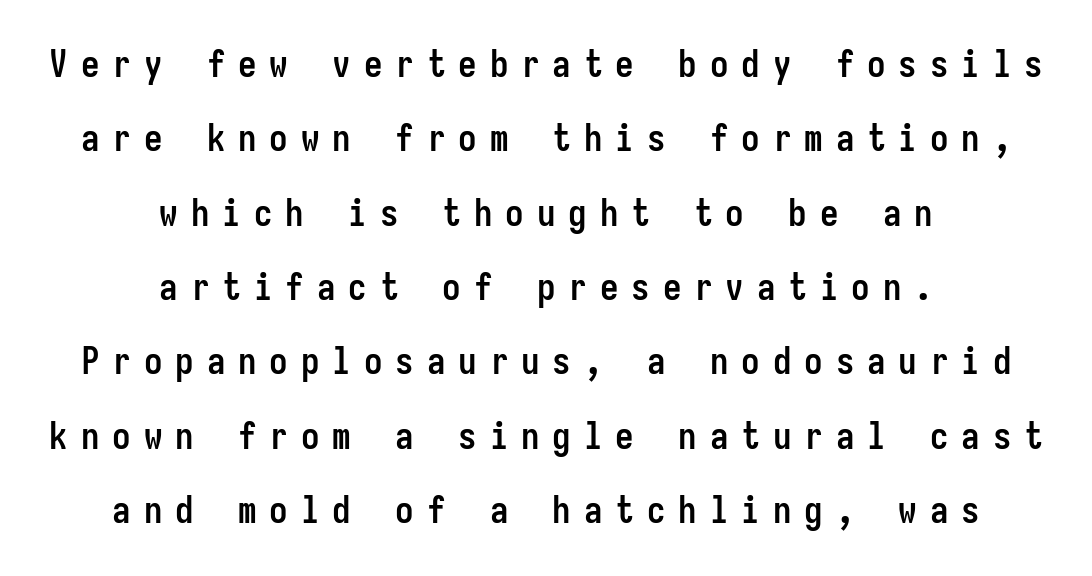
No italicization has been applied; the sample stays upright. This is heavy type, rendered in bold. These lines have a slow, spaced-out rhythm from letter to letter. The line-height multiplier appears high, well above default. Layout note: lines centered.
